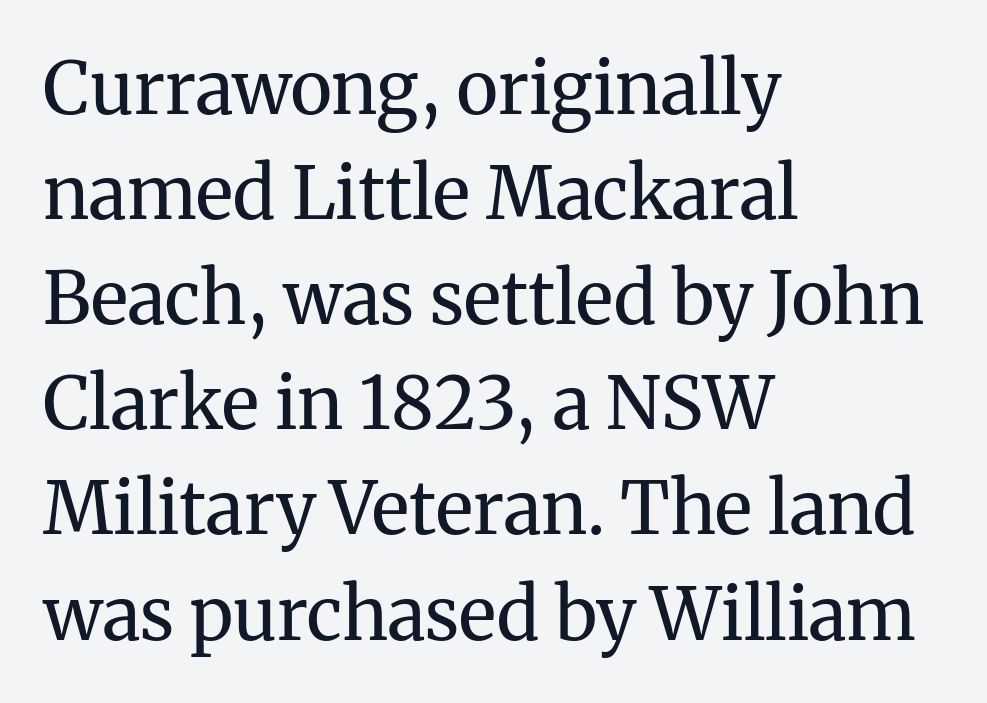
Q: Is the text bold? A: No.
Q: Is the text italic (slanted)? A: No, it is upright.
Q: Is the typeface a serif or a sans-serif typeface? A: Serif.
Q: Is the text underlined? A: No.
Q: How is the paragraph aligned? A: Left-aligned.
Q: Is the spacing between letters normal or unusually wide? A: Normal.
Q: Is the spacing between lines tight, normal or loose? A: Normal.
Q: Width (condensed, normal, or wide)? A: Normal.
Q: Stroke contrast? A: Medium.
Q: x-height? A: Medium.
Q: Monospaced? A: No.
